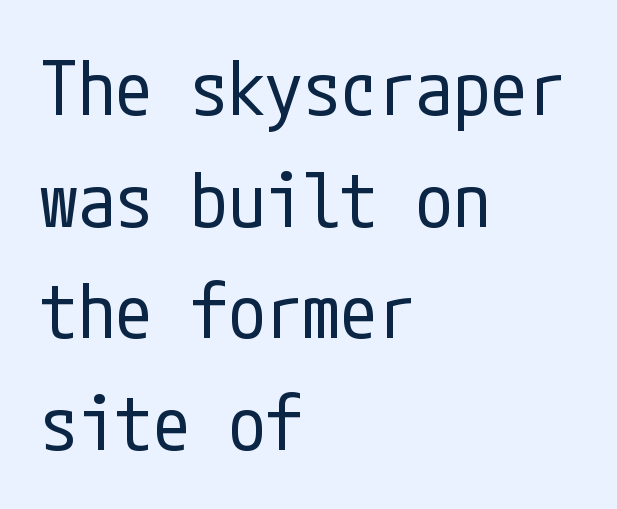
Q: Is the text bold? A: No.
Q: Is the text italic (slanted)? A: No, it is upright.
Q: Is the typeface a serif or a sans-serif typeface? A: Sans-serif.
Q: Is the text underlined? A: No.
Q: How is the paragraph aligned? A: Left-aligned.
Q: Is the spacing between letters normal or unusually wide? A: Normal.
Q: Is the spacing between lines tight, normal or loose? A: Normal.
Q: Width (condensed, normal, or wide)? A: Condensed.
Q: Stroke contrast? A: Low.
Q: x-height? A: Medium.
